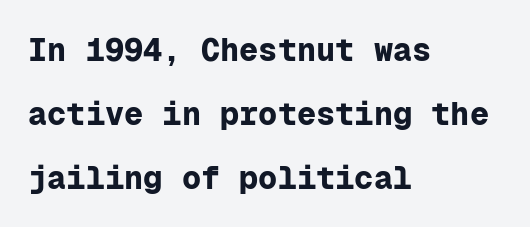
Q: Is the text bold? A: Yes.
Q: Is the text italic (slanted)? A: No, it is upright.
Q: Is the typeface a serif or a sans-serif typeface? A: Sans-serif.
Q: Is the text underlined? A: No.
Q: How is the paragraph aligned? A: Left-aligned.
Q: Is the spacing between letters normal or unusually wide? A: Normal.
Q: Is the spacing between lines tight, normal or loose? A: Loose.
Q: Width (condensed, normal, or wide)? A: Normal.
Q: Stroke contrast? A: Low.
Q: x-height? A: Medium.
Q: Monospaced? A: Yes.
